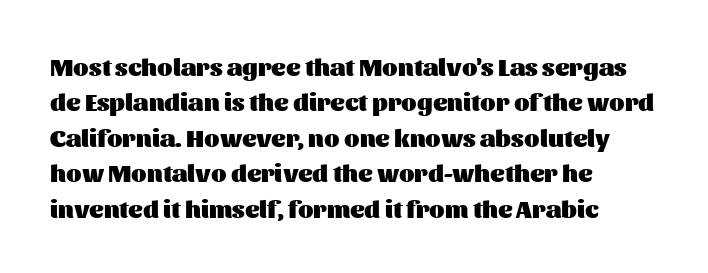
The strokes are fattened all the way to bold. Does the copy run flush right? No — it runs flush left. The face used here is rendered with its standard letterfit. Does the leading feel generous? No, just average. The typography opts for an upright posture over an oblique one.
